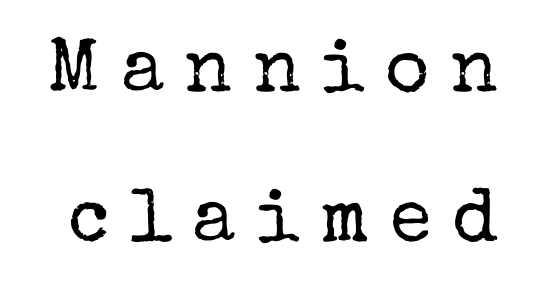
The specimen reads as upright at a glance. Small tapered or slab feet sit at the stroke ends, so this counts as serif. Think of a printed novel: that variable character pitch is what you see here. What stands out about the letter spacing? Its width — letters are far apart. Clear beneath every line of the passage.
